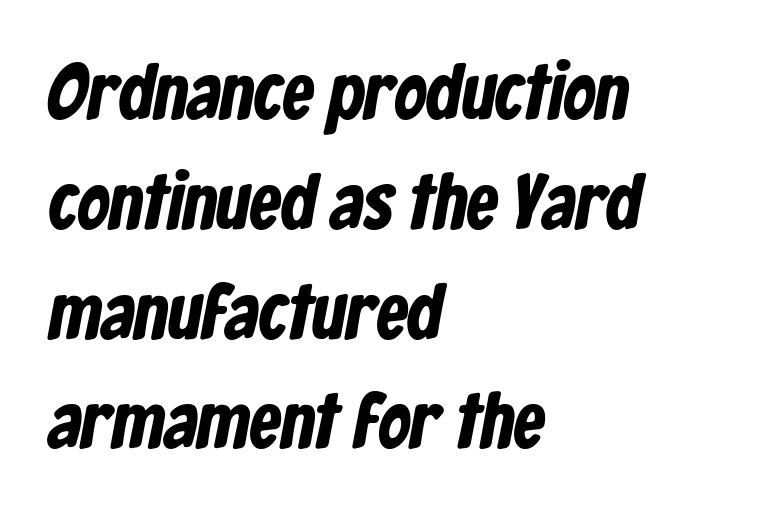
{"serif": "no", "width": "condensed", "stroke_contrast": "low", "x_height": "medium", "monospaced": "no", "underline": "no", "align": "left", "line_spacing": "normal", "line_spacing_ratio": 1.39, "letter_spacing": "normal", "letter_spacing_em": 0.0, "glyph_px": 79}
